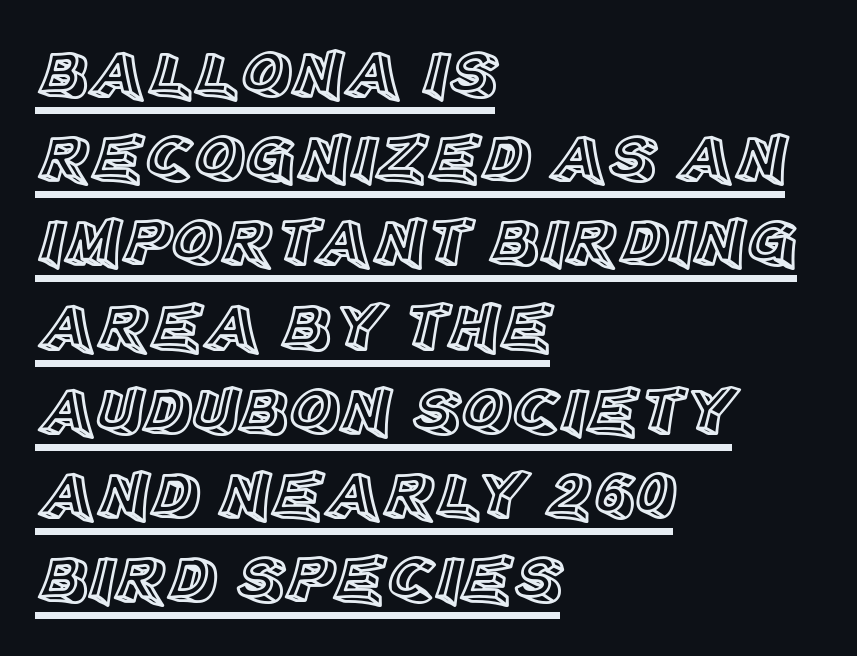
Q: Is the text italic (slanted)? A: Yes.
Q: Is the text underlined? A: Yes.
Q: How is the paragraph aligned? A: Left-aligned.
Q: Is the spacing between letters normal or unusually wide? A: Normal.
Q: Width (condensed, normal, or wide)? A: Normal.
Q: x-height? A: Large.
Q: Monospaced? A: No.
